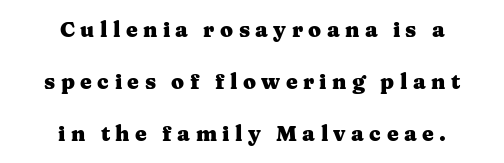
{"italic": "no", "bold": "yes", "underline": "no", "align": "center", "line_spacing": "loose", "line_spacing_ratio": 2.47, "letter_spacing": "wide", "letter_spacing_em": 0.26, "glyph_px": 21}
